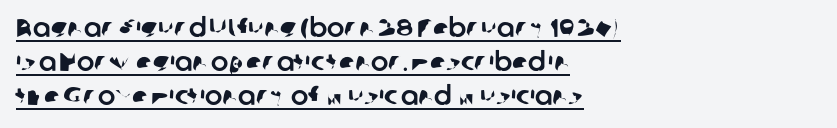
{"underline": "yes", "align": "left", "line_spacing": "normal", "line_spacing_ratio": 1.31, "letter_spacing": "normal", "letter_spacing_em": 0.0, "glyph_px": 26}
